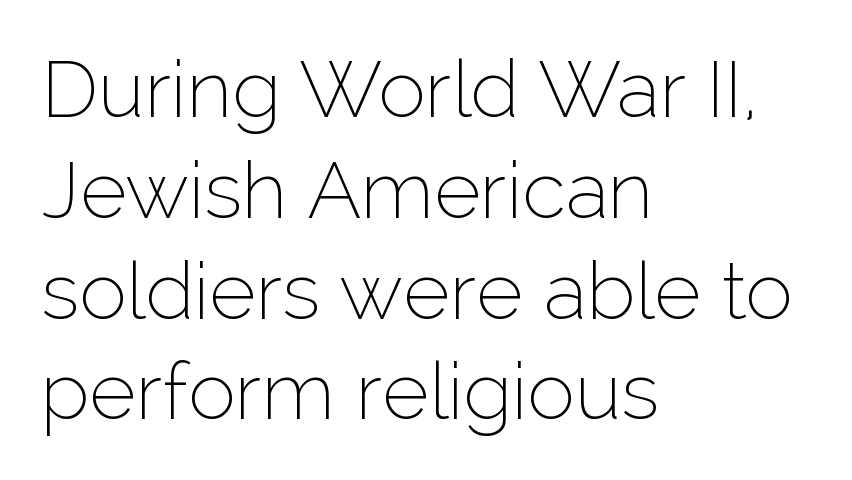
Is the type heavy? It reads as light-to-regular instead. Looks like regular typesetting: each glyph gets only the width it needs. Casual observation: everything's shoved over to the left. This sample uses an upright cut, with every glyph sitting square on the baseline. Caption: standard tracking, unaltered.
